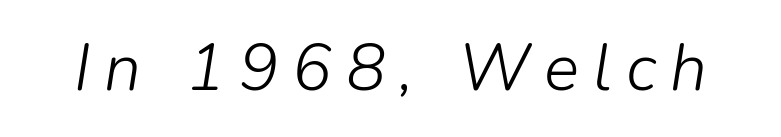
Q: Is the text bold? A: No.
Q: Is the text italic (slanted)? A: Yes, it leans right by about 9 degrees.
Q: Is the text underlined? A: No.
Q: Is the spacing between letters normal or unusually wide? A: Unusually wide.
Q: Width (condensed, normal, or wide)? A: Normal.
Q: Stroke contrast? A: Low.
Q: x-height? A: Medium.
Q: Monospaced? A: No.
